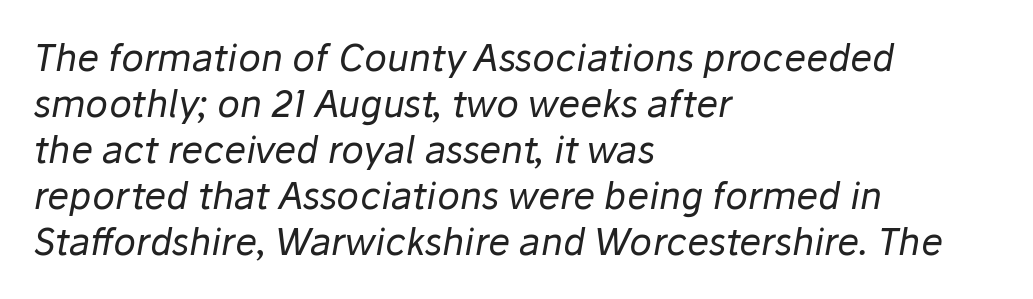
The string is rendered with underlining switched off. Does the copy run flush right? No — it runs flush left. Observe the ordinary spacing: letters are neighbours, not strangers. The letters are slanted; this is an italic face.
